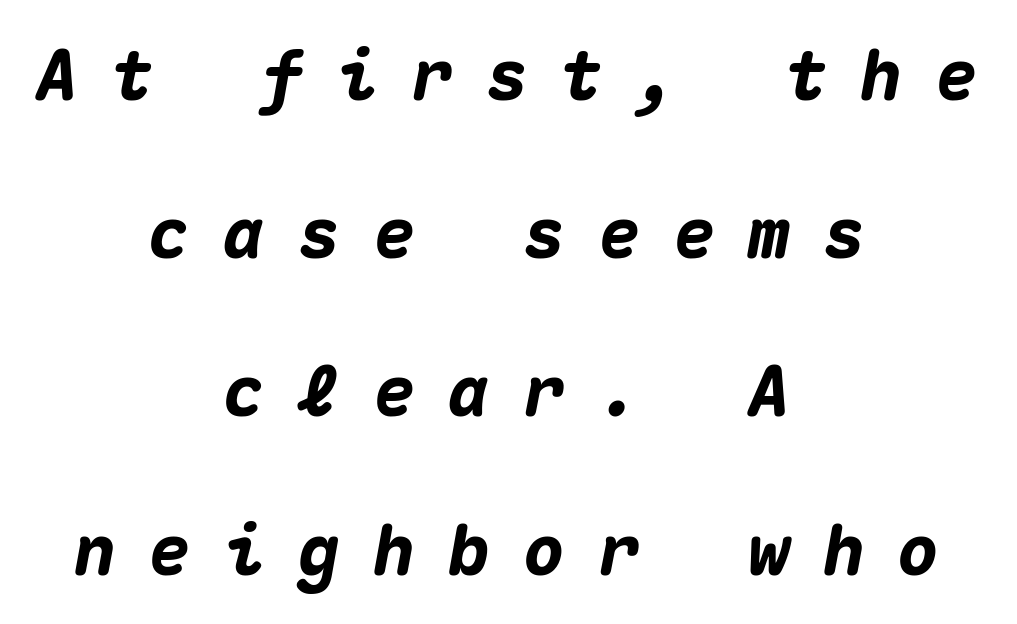
The image shows 70 px heavy type, italic (leaning right), monospaced; set centered, loose line spacing (2.26x), unusually wide letter spacing (+0.47 em), not underlined; medium stroke contrast and a medium x-height.
